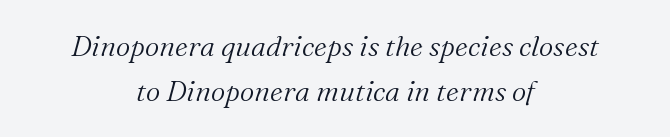
{"serif": "yes", "italic": "yes", "lean": "right", "slant_degrees": 16, "bold": "no", "weight": "light", "width": "normal", "stroke_contrast": "medium", "x_height": "medium", "monospaced": "no", "underline": "no", "align": "center", "line_spacing": "normal", "line_spacing_ratio": 1.59, "letter_spacing": "normal", "letter_spacing_em": 0.0, "glyph_px": 28}
